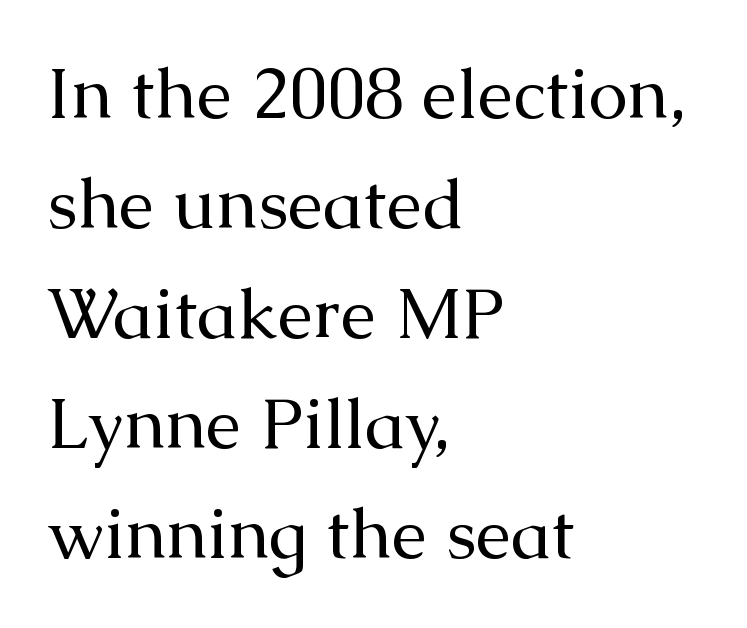
{"serif": "yes", "italic": "no", "bold": "no", "weight": "regular", "width": "normal", "stroke_contrast": "medium", "x_height": "medium", "monospaced": "no", "underline": "no", "align": "left", "line_spacing": "normal", "line_spacing_ratio": 1.55, "letter_spacing": "normal", "letter_spacing_em": 0.0, "glyph_px": 71}
